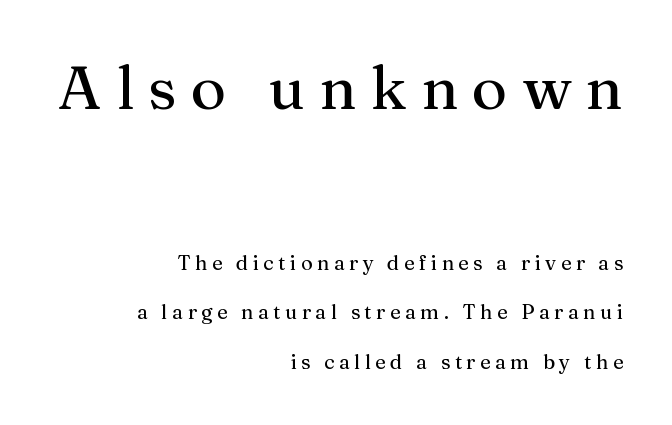
The image shows 61 px serif type, upright; set right-aligned, loose line spacing (2.49x), unusually wide letter spacing (+0.23 em), not underlined; the first (top) block is 3.05x larger; medium stroke contrast and a medium x-height.
